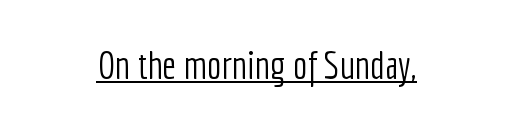
Q: Is the text bold? A: No.
Q: Is the text italic (slanted)? A: No, it is upright.
Q: Is the typeface a serif or a sans-serif typeface? A: Sans-serif.
Q: Is the text underlined? A: Yes.
Q: How is the paragraph aligned? A: Centered.
Q: Is the spacing between letters normal or unusually wide? A: Normal.
Q: Width (condensed, normal, or wide)? A: Condensed.
Q: Stroke contrast? A: Low.
Q: x-height? A: Medium.
Q: Monospaced? A: No.
